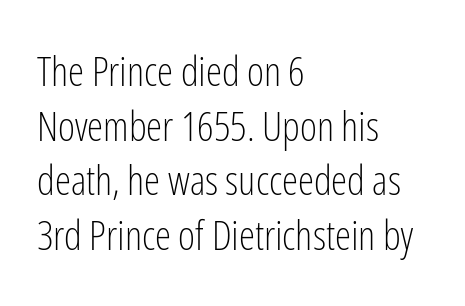
The image shows 41 px light, condensed sans-serif type, upright; set left-aligned, normal line spacing (1.33x), normal letter spacing, not underlined; low stroke contrast and a medium x-height.
